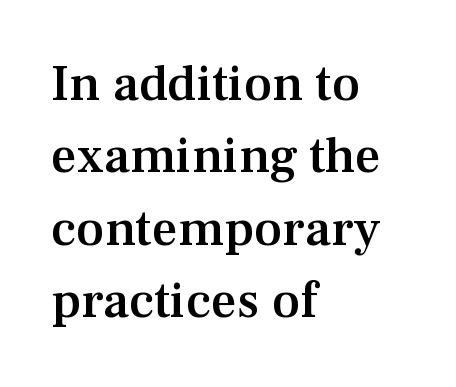
The image shows 51 px semibold serif type, upright; set left-aligned, normal line spacing (1.42x), normal letter spacing, not underlined; medium stroke contrast and a medium x-height.
